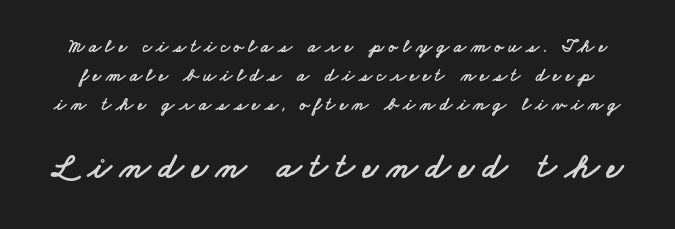
{"serif": "no", "width": "wide", "stroke_contrast": "low", "x_height": "small", "monospaced": "no", "underline": "no", "line_spacing": "normal", "line_spacing_ratio": 1.6, "letter_spacing": "wide", "letter_spacing_em": 0.24, "larger_block": "second", "size_ratio": 1.94, "glyph_px": 35}
